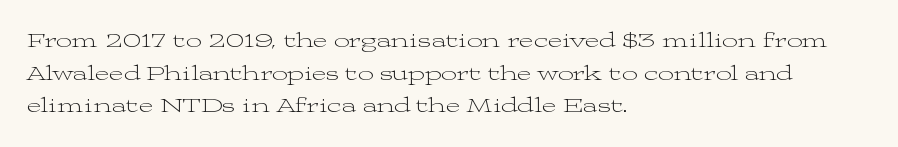
The image shows 22 px text type, upright; set left-aligned, normal line spacing (1.48x), normal letter spacing, not underlined.
